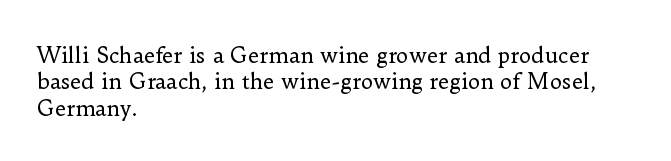
The image shows 21 px text type, upright; set left-aligned, normal line spacing (1.26x), normal letter spacing, not underlined.
